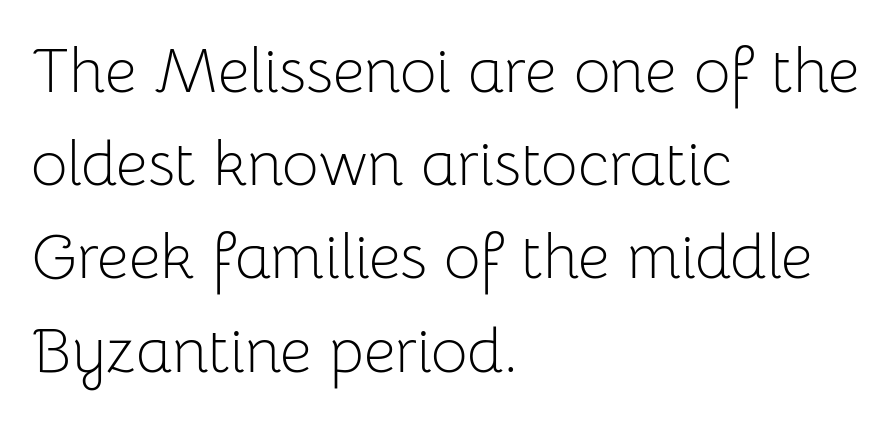
{"serif": "no", "italic": "no", "bold": "no", "weight": "light", "width": "normal", "stroke_contrast": "low", "x_height": "medium", "monospaced": "no", "underline": "no", "align": "left", "line_spacing": "normal", "line_spacing_ratio": 1.48, "letter_spacing": "normal", "letter_spacing_em": 0.0, "glyph_px": 63}
